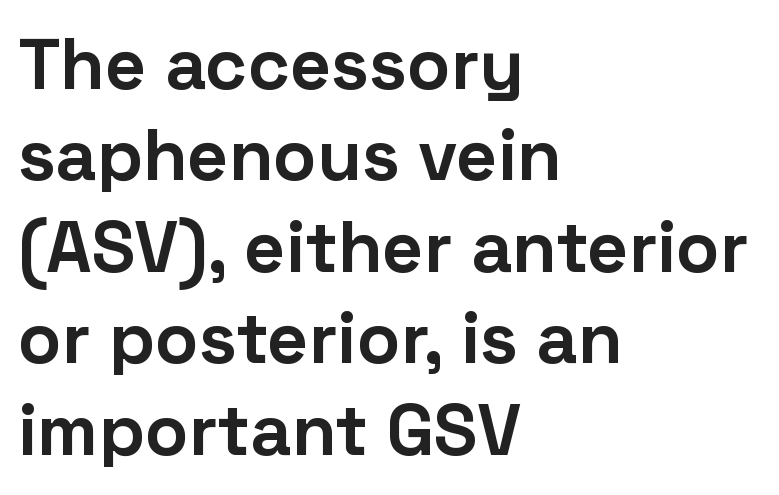
The image shows 72 px bold sans-serif type, upright; set left-aligned, normal line spacing (1.27x), normal letter spacing, not underlined; low stroke contrast and a medium x-height.
